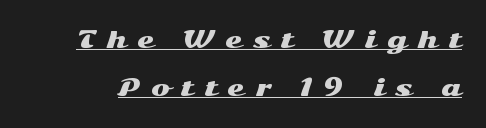
{"underline": "yes", "line_spacing": "loose", "line_spacing_ratio": 2.17, "letter_spacing": "wide", "letter_spacing_em": 0.49, "glyph_px": 22}
